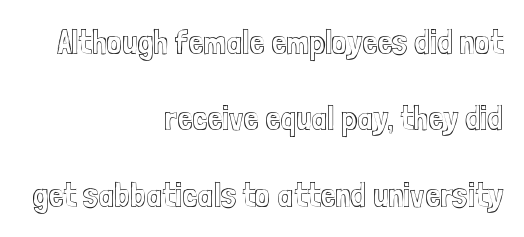
Compared with typical body copy, the letter spacing here is the same. Italic: no, the glyphs are upright roman. Does the leading feel generous? Absolutely, it's lavish. Varying glyph widths throughout — classic text-font behaviour. The typesetter chose a ragged-left arrangement here. Letters rest on an invisible, unmarked baseline.
